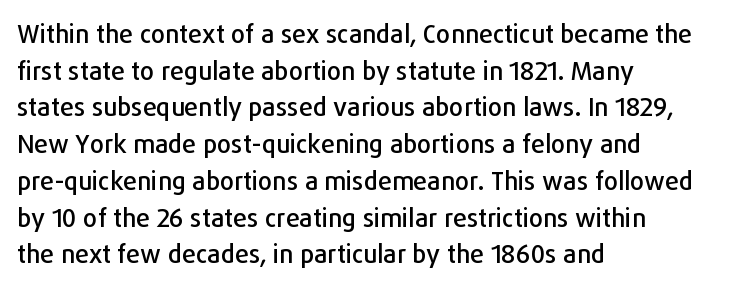
The image shows 25 px text type, upright; set left-aligned, normal line spacing (1.47x), normal letter spacing, not underlined.
